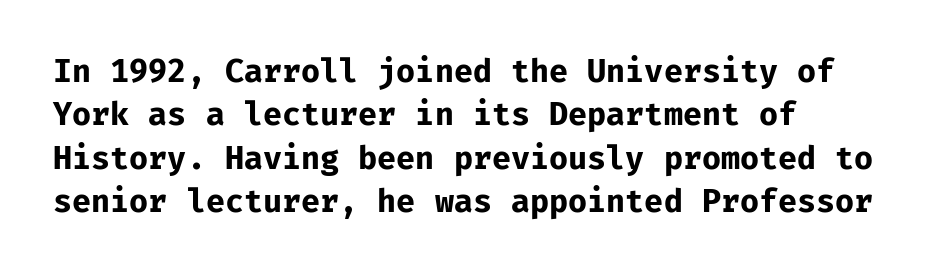
The image shows 31 px bold sans-serif type, upright; set left-aligned, normal line spacing (1.4x), normal letter spacing, not underlined; low stroke contrast and a medium x-height.
